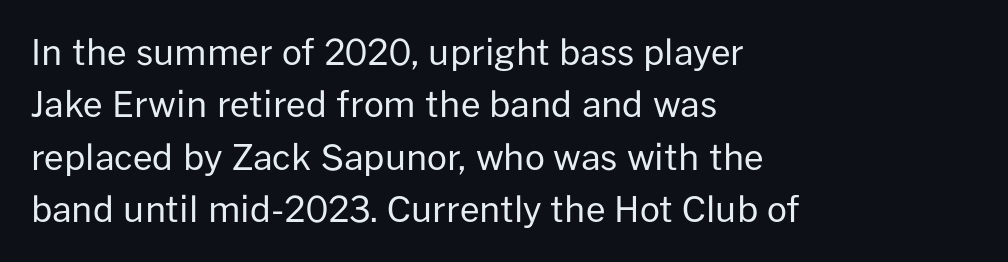
Q: Is the text bold? A: No.
Q: Is the text italic (slanted)? A: No, it is upright.
Q: Is the typeface a serif or a sans-serif typeface? A: Sans-serif.
Q: Is the text underlined? A: No.
Q: How is the paragraph aligned? A: Left-aligned.
Q: Is the spacing between letters normal or unusually wide? A: Normal.
Q: Is the spacing between lines tight, normal or loose? A: Normal.
Q: Width (condensed, normal, or wide)? A: Normal.
Q: Stroke contrast? A: Low.
Q: x-height? A: Medium.
Q: Monospaced? A: No.
